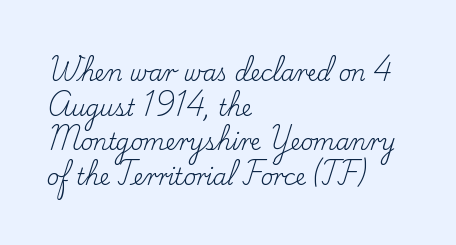
The image shows 22 px text type; set left-aligned, normal line spacing (1.57x), normal letter spacing, not underlined.
